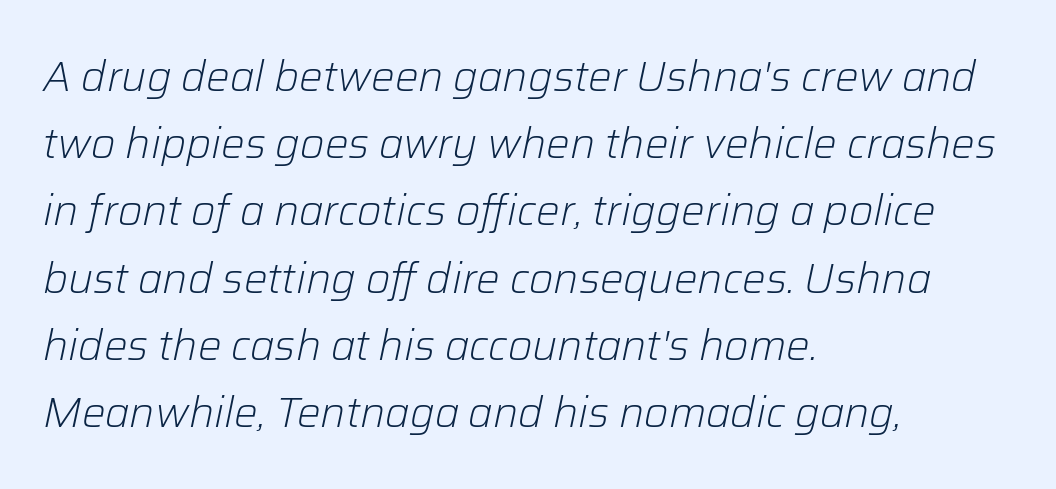
Proportional: the letters do not fall into vertical columns. The specimen reads as italic at a glance. The passage shown has conventional tracking throughout. The strokes are not fattened; the text isn't bold. Alignment: flush left. The rendering uses a moderate line-height, typical for paragraphs.
